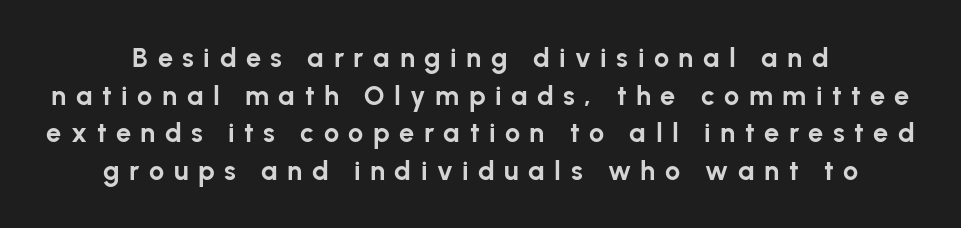
The image shows 27 px bold type, upright; set centered, normal line spacing (1.39x), unusually wide letter spacing (+0.35 em), not underlined.
